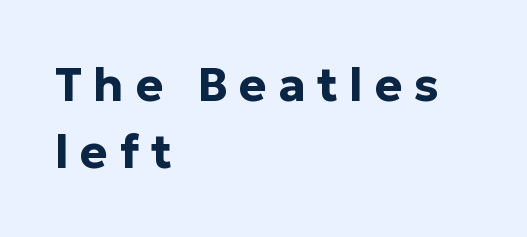
{"serif": "no", "italic": "no", "bold": "yes", "weight": "bold", "width": "normal", "stroke_contrast": "low", "x_height": "medium", "monospaced": "no", "underline": "no", "align": "left", "line_spacing": "normal", "line_spacing_ratio": 1.43, "letter_spacing": "wide", "letter_spacing_em": 0.24, "glyph_px": 47}
